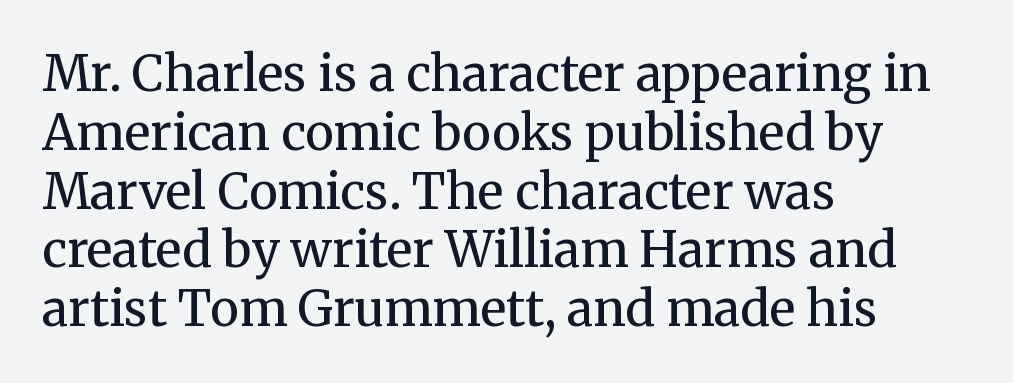
Left-aligned paragraph, ragged on the right. On a weight scale, this lands at 450 or below. These lines are rendered in a variable-pitch font. Every stem runs plumb, perpendicular to the baseline.
